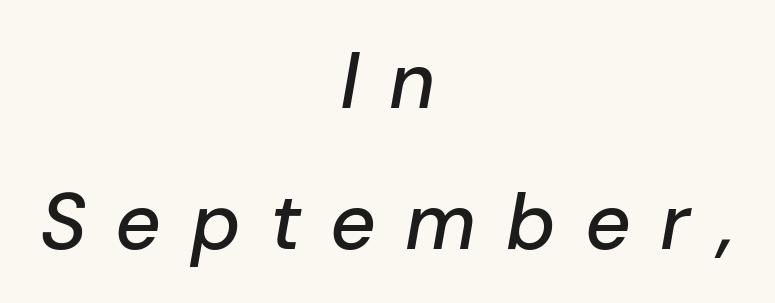
Q: Is the text italic (slanted)? A: Yes, it leans right by about 10 degrees.
Q: Is the text underlined? A: No.
Q: How is the paragraph aligned? A: Centered.
Q: Is the spacing between letters normal or unusually wide? A: Unusually wide.
Q: Width (condensed, normal, or wide)? A: Normal.
Q: Stroke contrast? A: Low.
Q: x-height? A: Medium.
Q: Monospaced? A: No.
